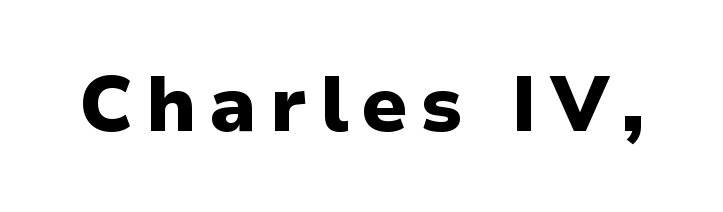
{"serif": "no", "italic": "no", "bold": "yes", "weight": "heavy", "width": "normal", "stroke_contrast": "low", "x_height": "medium", "monospaced": "no", "underline": "no", "glyph_px": 77}
